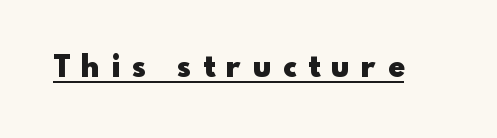
Observe the wide spacing: letters keep a clear distance from each other. The letters advance in unequal steps, a hallmark of proportional type. This is underlined copy, the kind a proofreader might mark for attention. Notice how thick the strokes are: this is what a full bold looks like. Stroke terminals: plain, sans-serif. Characters remain perfectly vertical along every line.
